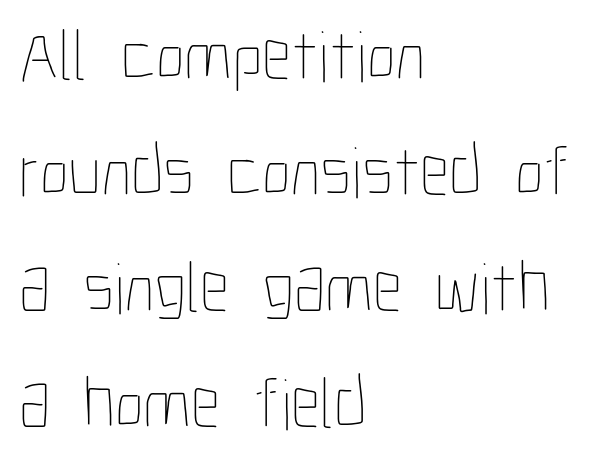
The image shows 73 px thin, condensed type, upright; set left-aligned, normal line spacing (1.59x), normal letter spacing, not underlined; low stroke contrast and a medium x-height.
